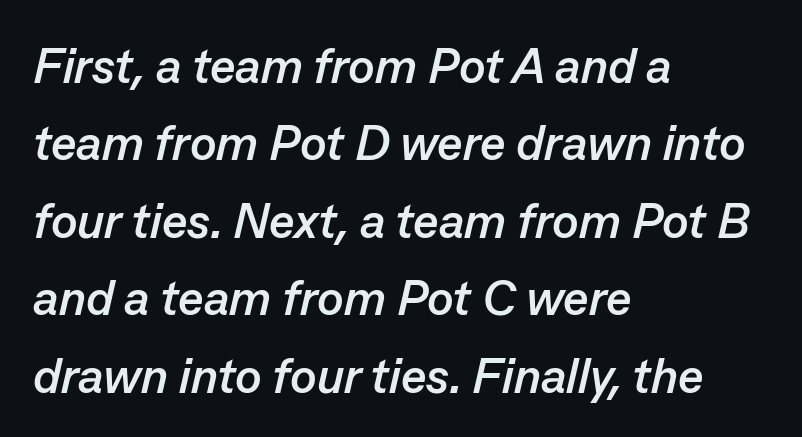
{"italic": "yes", "lean": "right", "slant_degrees": 13, "bold": "yes", "weight": "semibold", "width": "normal", "stroke_contrast": "low", "x_height": "medium", "monospaced": "no", "underline": "no", "align": "left", "line_spacing": "normal", "line_spacing_ratio": 1.58, "letter_spacing": "normal", "letter_spacing_em": 0.0, "glyph_px": 49}
